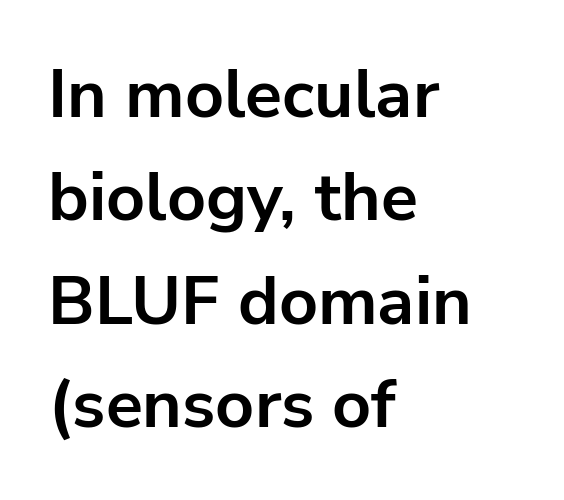
There is no visible air inserted between adjacent glyphs. Beneath every word, the page is bare. Spacing verdict: proportional, widths tailored to each character. A student would call this left alignment; a typographer would say flush left, rag right. The rows are spaced the way most documents space them.
